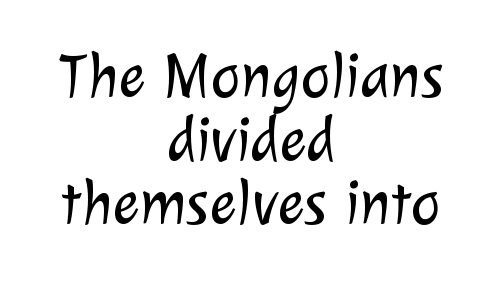
Q: Is the text bold? A: No.
Q: Is the typeface a serif or a sans-serif typeface? A: Sans-serif.
Q: Is the text underlined? A: No.
Q: How is the paragraph aligned? A: Centered.
Q: Is the spacing between letters normal or unusually wide? A: Normal.
Q: Is the spacing between lines tight, normal or loose? A: Tight.
Q: Width (condensed, normal, or wide)? A: Normal.
Q: Stroke contrast? A: Low.
Q: x-height? A: Medium.
Q: Monospaced? A: No.
